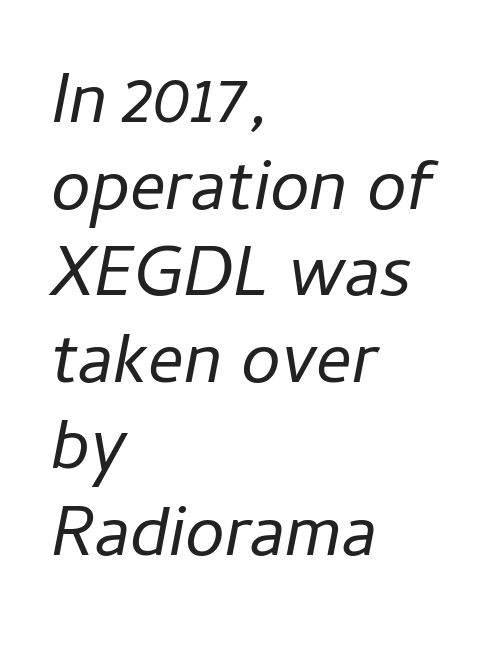
{"italic": "yes", "lean": "right", "slant_degrees": 11, "bold": "no", "weight": "regular", "width": "normal", "stroke_contrast": "low", "x_height": "medium", "monospaced": "no", "underline": "no", "align": "left", "line_spacing_ratio": 1.22, "letter_spacing": "normal", "letter_spacing_em": 0.0, "glyph_px": 71}
